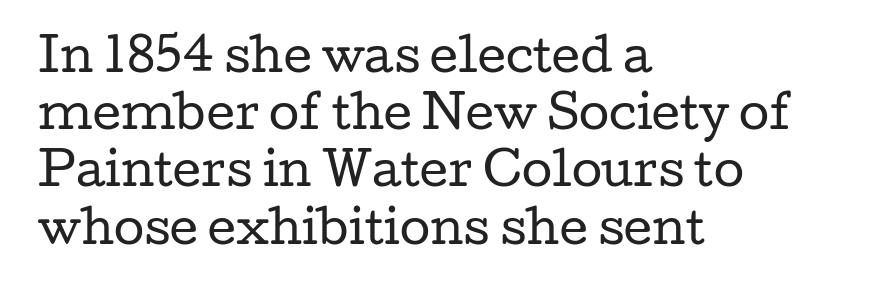
Q: Is the text bold? A: No.
Q: Is the text italic (slanted)? A: No, it is upright.
Q: Is the typeface a serif or a sans-serif typeface? A: Serif.
Q: Is the text underlined? A: No.
Q: How is the paragraph aligned? A: Left-aligned.
Q: Is the spacing between letters normal or unusually wide? A: Normal.
Q: Is the spacing between lines tight, normal or loose? A: Normal.
Q: Width (condensed, normal, or wide)? A: Wide.
Q: Stroke contrast? A: Low.
Q: x-height? A: Medium.
Q: Monospaced? A: No.
